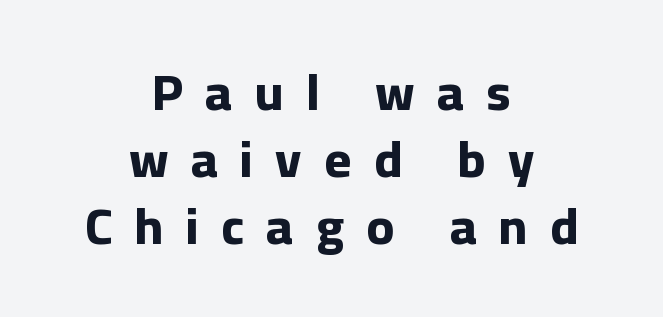
Q: Is the text bold? A: Yes.
Q: Is the text italic (slanted)? A: No, it is upright.
Q: Is the typeface a serif or a sans-serif typeface? A: Sans-serif.
Q: Is the text underlined? A: No.
Q: How is the paragraph aligned? A: Centered.
Q: Is the spacing between letters normal or unusually wide? A: Unusually wide.
Q: Is the spacing between lines tight, normal or loose? A: Normal.
Q: Width (condensed, normal, or wide)? A: Normal.
Q: Stroke contrast? A: Low.
Q: x-height? A: Medium.
Q: Monospaced? A: No.
